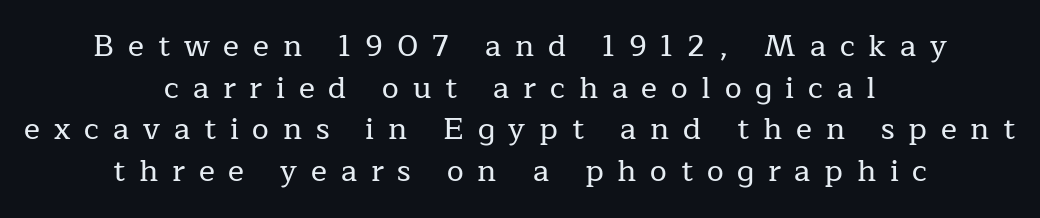
The image shows 30 px serif type, upright; set centered, normal line spacing (1.39x), unusually wide letter spacing (+0.46 em), not underlined; low stroke contrast and a medium x-height.
